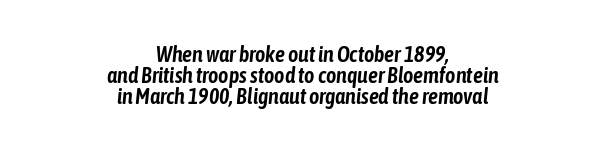
The image shows 22 px text type, italic (leaning right); set centered, tight line spacing (0.96x), normal letter spacing, not underlined.
